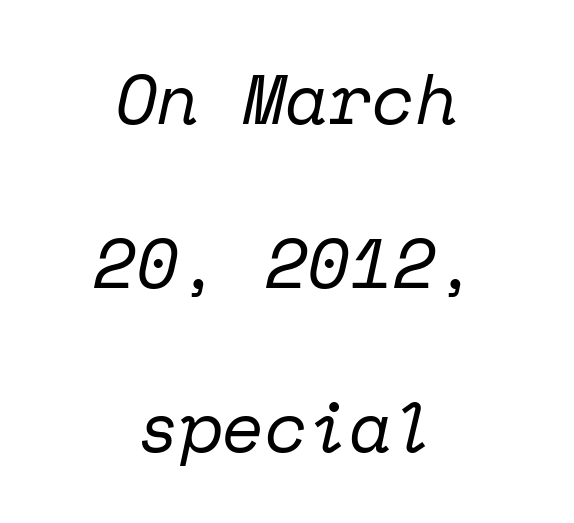
{"serif": "yes", "italic": "yes", "lean": "right", "slant_degrees": 12, "bold": "no", "weight": "regular", "width": "normal", "stroke_contrast": "low", "x_height": "medium", "monospaced": "yes", "underline": "no", "align": "center", "line_spacing": "loose", "line_spacing_ratio": 2.34, "letter_spacing": "normal", "letter_spacing_em": 0.0, "glyph_px": 70}
